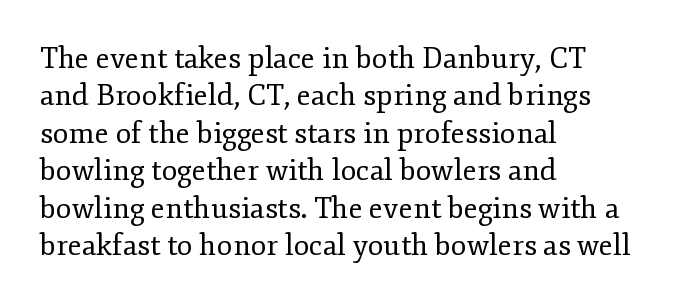
Q: Is the text bold? A: No.
Q: Is the text italic (slanted)? A: No, it is upright.
Q: Is the typeface a serif or a sans-serif typeface? A: Serif.
Q: Is the text underlined? A: No.
Q: How is the paragraph aligned? A: Left-aligned.
Q: Is the spacing between letters normal or unusually wide? A: Normal.
Q: Is the spacing between lines tight, normal or loose? A: Normal.
Q: Width (condensed, normal, or wide)? A: Normal.
Q: Stroke contrast? A: Low.
Q: x-height? A: Small.
Q: Monospaced? A: No.
